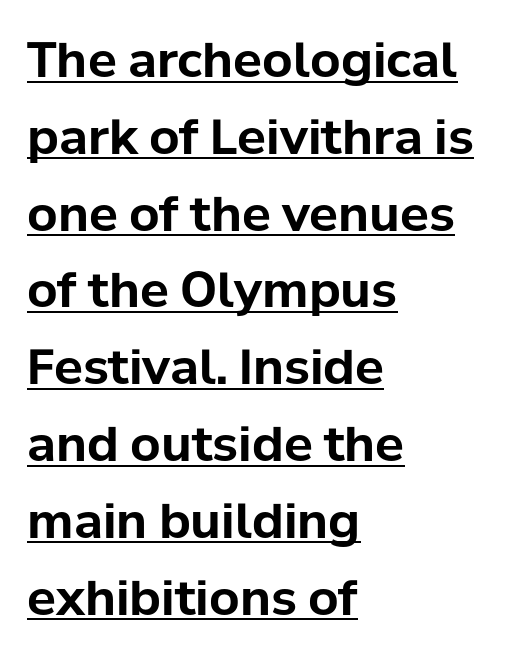
{"serif": "no", "italic": "no", "bold": "yes", "weight": "bold", "width": "normal", "stroke_contrast": "low", "x_height": "medium", "monospaced": "no", "underline": "yes", "align": "left", "line_spacing": "normal", "line_spacing_ratio": 1.6, "letter_spacing": "normal", "letter_spacing_em": 0.0, "glyph_px": 48}
